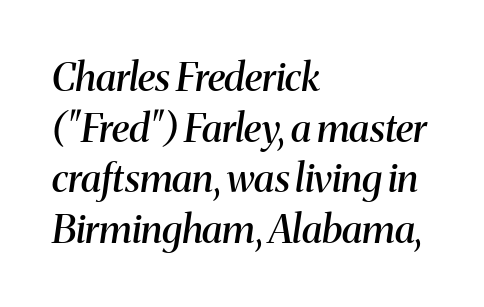
The rendering anchors every line to the left-hand side. Students, note that the glyphs here touch the page at normal intervals. Just letters on the line, the space beneath them empty. Designer's note — italics engaged. The characters display serif detailing at their extremities. The letters are semibold — heavier than regular but short of a full bold.
